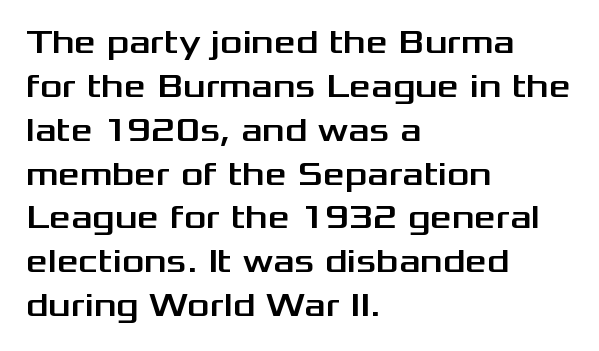
The setting favours the left margin, as ordinary paragraphs usually do. Check the space under the baseline: it is left empty. You could call the tracking neutral — neither tight nor loose. Students, observe: this is what conventionally led text looks like. Is there any slant? The stems are plumb. Do the characters align in a grid? No, the font is proportional.
